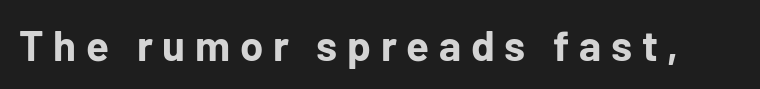
{"serif": "no", "italic": "no", "bold": "yes", "weight": "bold", "width": "normal", "stroke_contrast": "low", "x_height": "medium", "monospaced": "no", "underline": "no", "letter_spacing": "wide", "letter_spacing_em": 0.23, "glyph_px": 42}
